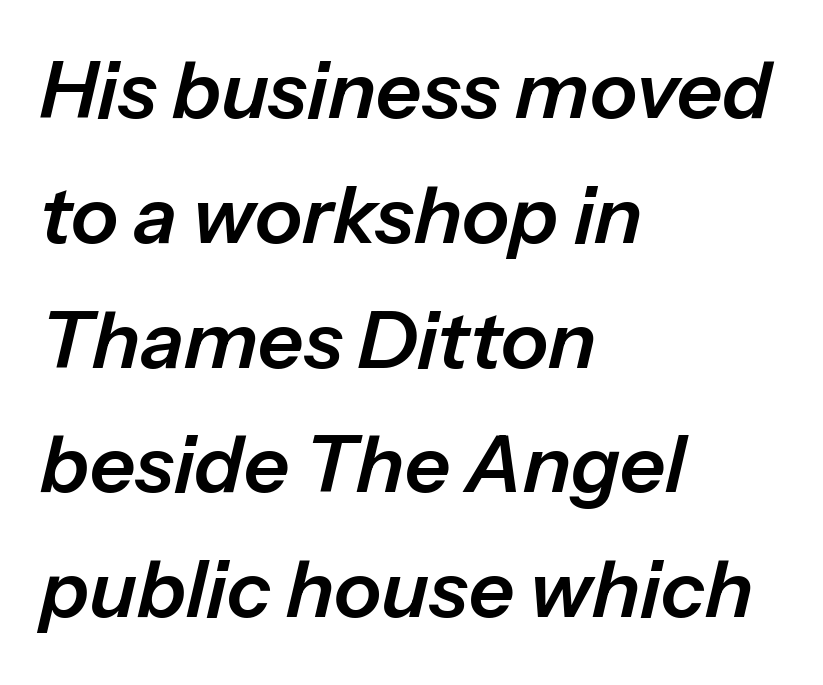
Regular leading. The letters advance in unequal steps, a hallmark of proportional type. The rendering anchors every line to the left-hand side. What stands out about the letter spacing? Nothing — it is the standard amount. The specimen omits any rule beneath the text block's lines.
